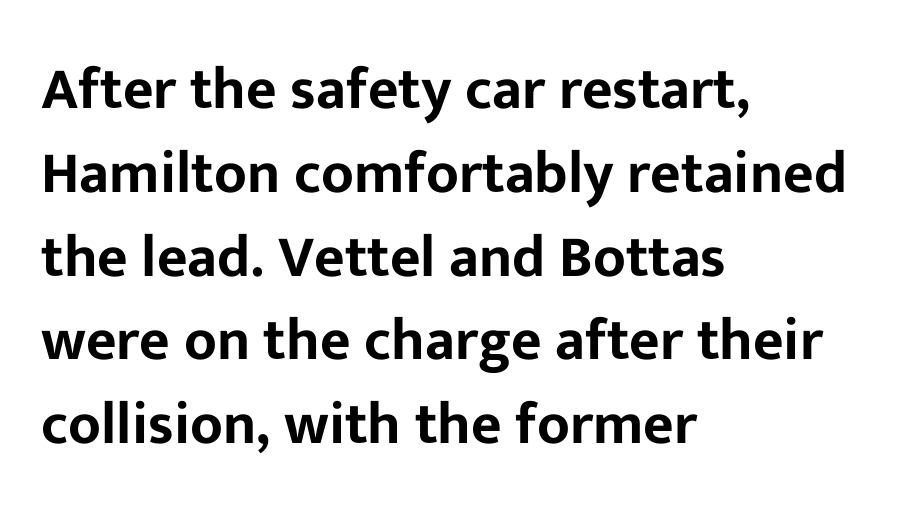
The image shows 59 px sans-serif type, upright; set left-aligned, normal line spacing (1.42x), normal letter spacing, not underlined; low stroke contrast and a medium x-height.
